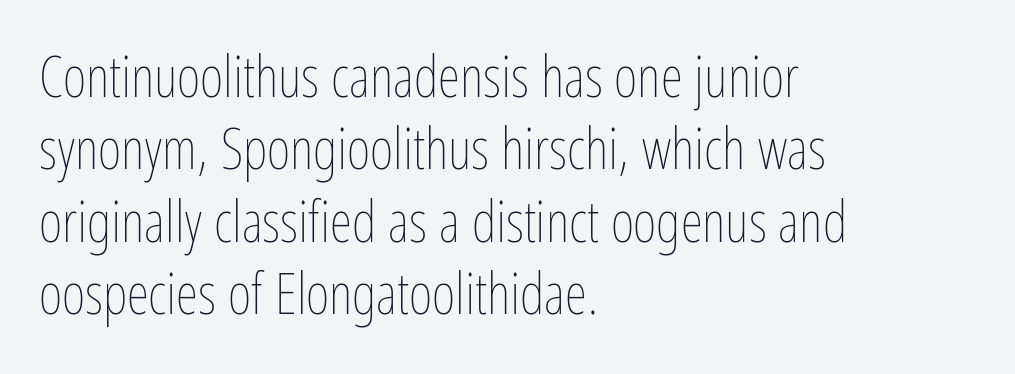
The image shows 57 px thin, condensed type, upright; set left-aligned, normal line spacing (1.27x), normal letter spacing, not underlined; low stroke contrast and a medium x-height.
